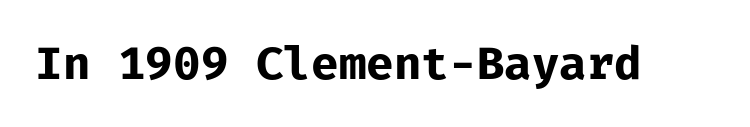
The image shows 46 px bold sans-serif type, upright, monospaced; set normal letter spacing, not underlined; low stroke contrast and a medium x-height.
